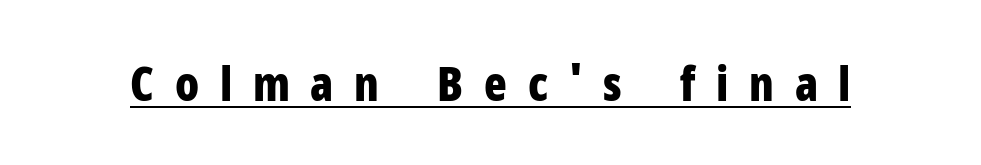
{"serif": "no", "italic": "no", "bold": "yes", "weight": "bold", "width": "condensed", "stroke_contrast": "low", "x_height": "medium", "monospaced": "no", "underline": "yes", "letter_spacing": "wide", "letter_spacing_em": 0.44, "glyph_px": 47}
